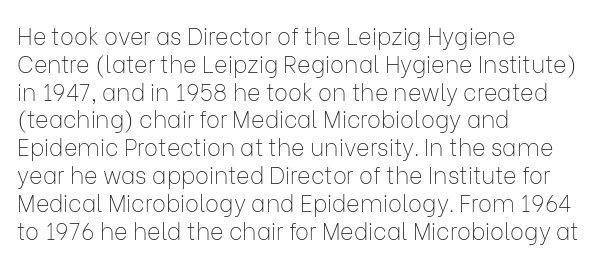
The image shows 23 px text type, upright; set left-aligned, line spacing 1.21x, normal letter spacing, not underlined.
